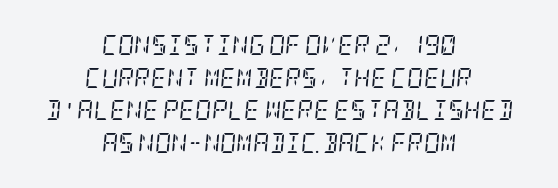
Q: Is the text bold? A: No.
Q: Is the text italic (slanted)? A: Yes, it leans right by about 5 degrees.
Q: Is the text underlined? A: No.
Q: How is the paragraph aligned? A: Centered.
Q: Is the spacing between letters normal or unusually wide? A: Normal.
Q: Is the spacing between lines tight, normal or loose? A: Normal.
